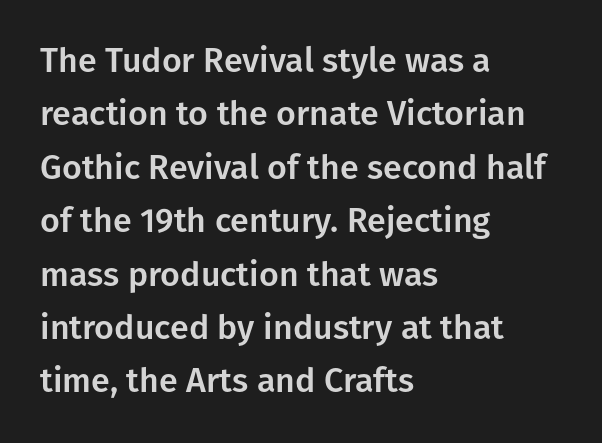
Is this a fixed-width face? No — the glyphs have proportional, varying widths. Nothing unusual about the tracking: characters are spaced as the font intends. The characters display no serif detailing; their extremities are plain. Horizontal alignment here is leftward, the default for most running prose.
